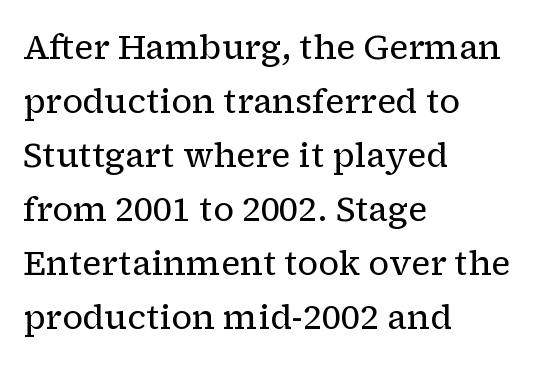
Q: Is the text bold? A: No.
Q: Is the text italic (slanted)? A: No, it is upright.
Q: Is the typeface a serif or a sans-serif typeface? A: Serif.
Q: Is the text underlined? A: No.
Q: How is the paragraph aligned? A: Left-aligned.
Q: Is the spacing between letters normal or unusually wide? A: Normal.
Q: Is the spacing between lines tight, normal or loose? A: Normal.
Q: Width (condensed, normal, or wide)? A: Normal.
Q: Stroke contrast? A: Low.
Q: x-height? A: Medium.
Q: Monospaced? A: No.
